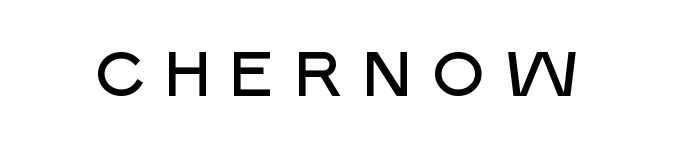
The image shows 62 px sans-serif type, upright; set unusually wide letter spacing (+0.26 em), not underlined; low stroke contrast and a large x-height.
